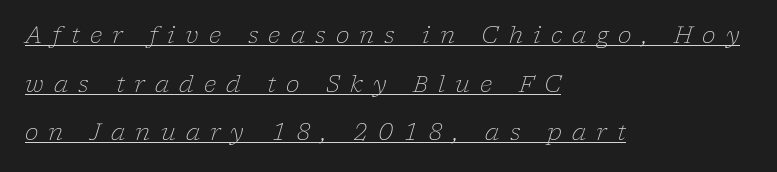
{"italic": "yes", "lean": "right", "slant_degrees": 17, "bold": "no", "underline": "yes", "align": "left", "line_spacing": "loose", "line_spacing_ratio": 2.11, "letter_spacing": "wide", "letter_spacing_em": 0.44, "glyph_px": 23}
